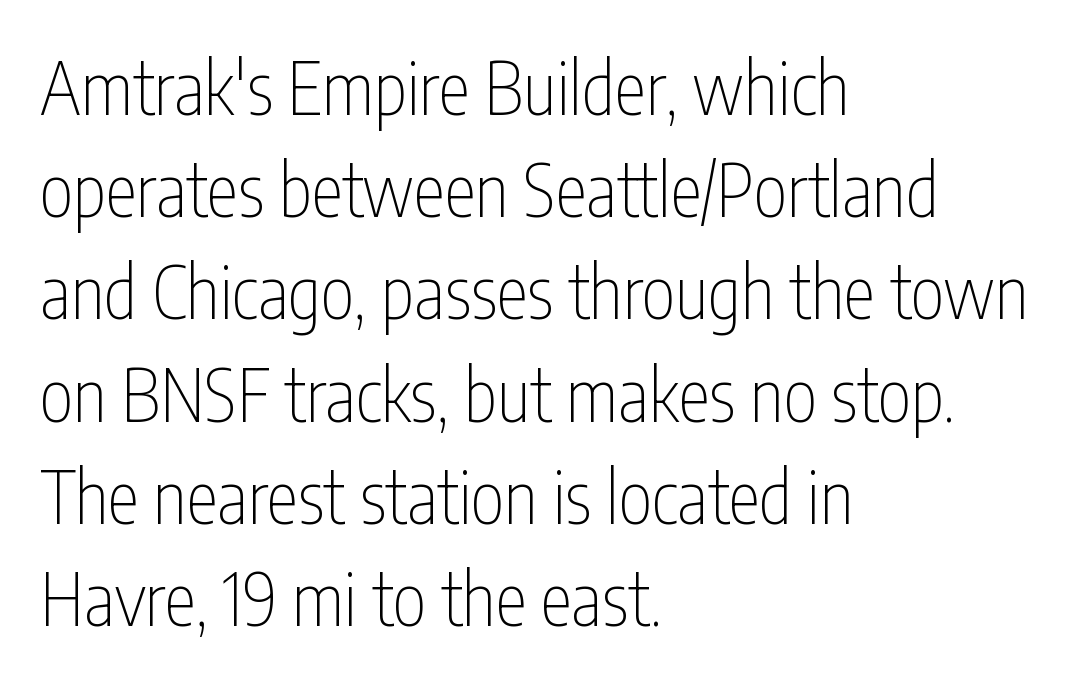
{"serif": "no", "italic": "no", "bold": "no", "weight": "thin", "width": "condensed", "stroke_contrast": "low", "x_height": "medium", "monospaced": "no", "underline": "no", "align": "left", "line_spacing": "normal", "line_spacing_ratio": 1.42, "letter_spacing": "normal", "letter_spacing_em": 0.0, "glyph_px": 72}
